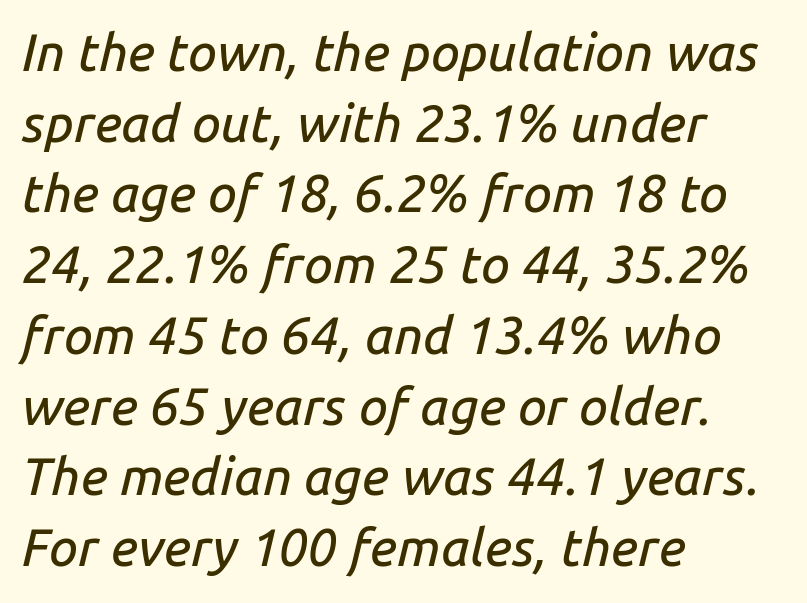
{"italic": "yes", "lean": "right", "slant_degrees": 14, "width": "normal", "stroke_contrast": "low", "x_height": "medium", "monospaced": "no", "underline": "no", "align": "left", "line_spacing": "normal", "line_spacing_ratio": 1.36, "letter_spacing": "normal", "letter_spacing_em": 0.0, "glyph_px": 52}
